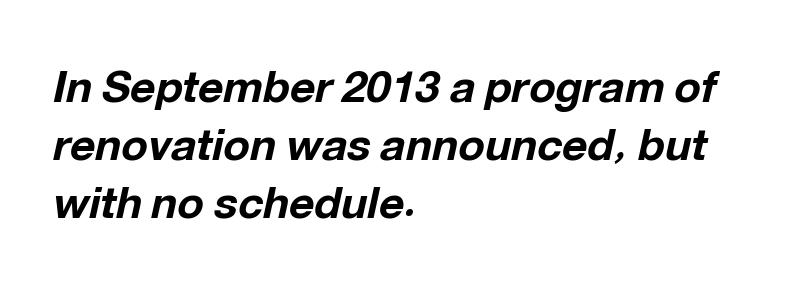
Q: Is the text bold? A: Yes.
Q: Is the text italic (slanted)? A: Yes, it leans right by about 12 degrees.
Q: Is the text underlined? A: No.
Q: How is the paragraph aligned? A: Left-aligned.
Q: Is the spacing between letters normal or unusually wide? A: Normal.
Q: Is the spacing between lines tight, normal or loose? A: Normal.
Q: Width (condensed, normal, or wide)? A: Normal.
Q: Stroke contrast? A: Low.
Q: x-height? A: Medium.
Q: Monospaced? A: No.
